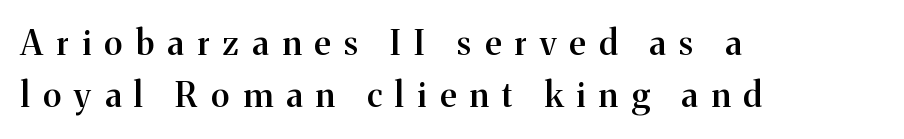
The image shows 34 px semibold serif type, upright; set left-aligned, normal line spacing (1.54x), unusually wide letter spacing (+0.4 em), not underlined; medium stroke contrast and a medium x-height.
